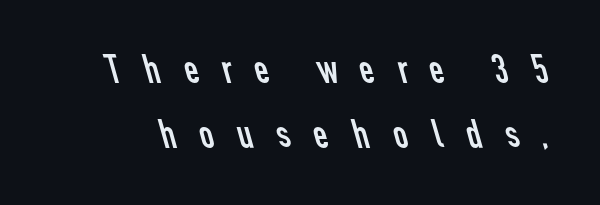
Q: Is the text bold? A: No.
Q: Is the typeface a serif or a sans-serif typeface? A: Sans-serif.
Q: Is the text underlined? A: No.
Q: Is the spacing between letters normal or unusually wide? A: Unusually wide.
Q: Is the spacing between lines tight, normal or loose? A: Normal.
Q: Width (condensed, normal, or wide)? A: Normal.
Q: Stroke contrast? A: Low.
Q: x-height? A: Medium.
Q: Monospaced? A: No.
